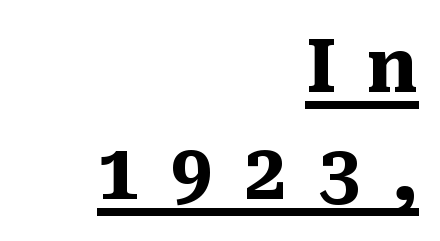
{"serif": "yes", "italic": "no", "bold": "yes", "weight": "heavy", "width": "normal", "stroke_contrast": "medium", "x_height": "medium", "monospaced": "no", "underline": "yes", "align": "right", "line_spacing": "normal", "line_spacing_ratio": 1.43, "letter_spacing": "wide", "letter_spacing_em": 0.42, "glyph_px": 75}
